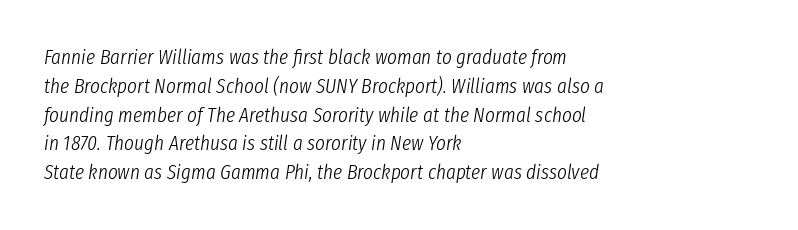
Q: Is the text bold? A: No.
Q: Is the text italic (slanted)? A: Yes, it leans right by about 8 degrees.
Q: Is the text underlined? A: No.
Q: How is the paragraph aligned? A: Left-aligned.
Q: Is the spacing between letters normal or unusually wide? A: Normal.
Q: Is the spacing between lines tight, normal or loose? A: Normal.
